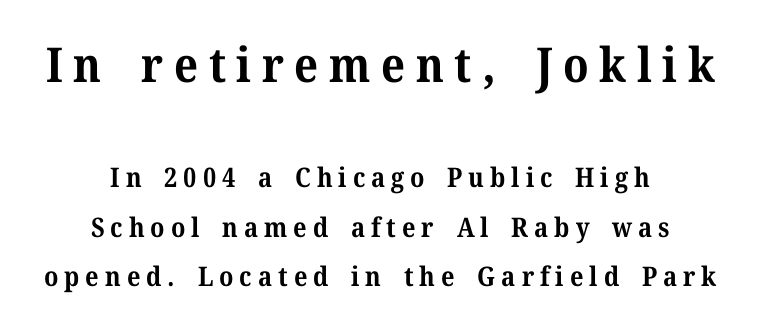
The image shows 48 px bold serif type, upright; set centered, line spacing 1.83x, unusually wide letter spacing (+0.22 em), not underlined; the first (top) block is 1.78x larger; medium stroke contrast and a medium x-height.
